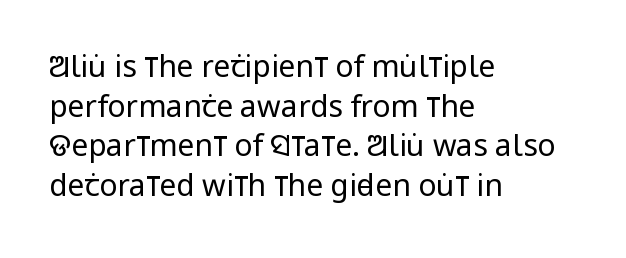
The image shows 30 px regular-weight, condensed sans-serif type, upright; set left-aligned, normal line spacing (1.32x), normal letter spacing, not underlined; low stroke contrast and a large x-height.
